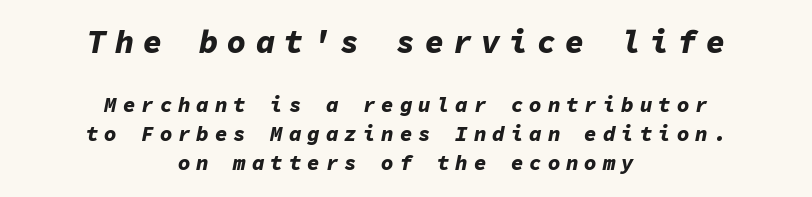
The image shows 32 px bold type, italic (leaning right), monospaced; set centered, normal line spacing (1.38x), unusually wide letter spacing (+0.28 em), not underlined; the first (top) block is 1.52x larger; low stroke contrast and a medium x-height.
